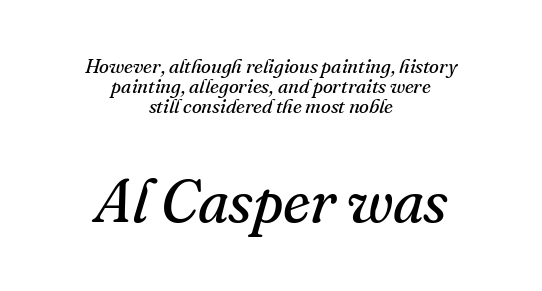
One glance says dense: line gaps are narrower than usual. This rendering uses center alignment, leaving both contours irregular but symmetric. Looks like regular typesetting: each glyph gets only the width it needs. Observe the ordinary spacing: letters are neighbours, not strangers. If you drew a line through each stem, it would be angled.
